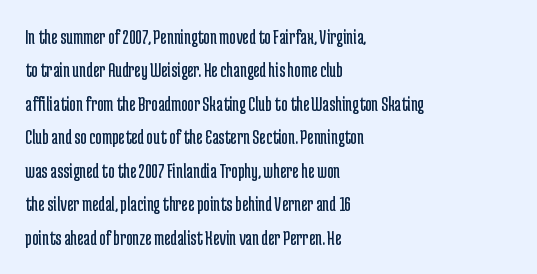
{"italic": "no", "bold": "no", "underline": "no", "align": "left", "line_spacing": "normal", "line_spacing_ratio": 1.52, "letter_spacing": "normal", "letter_spacing_em": 0.0, "glyph_px": 22}
